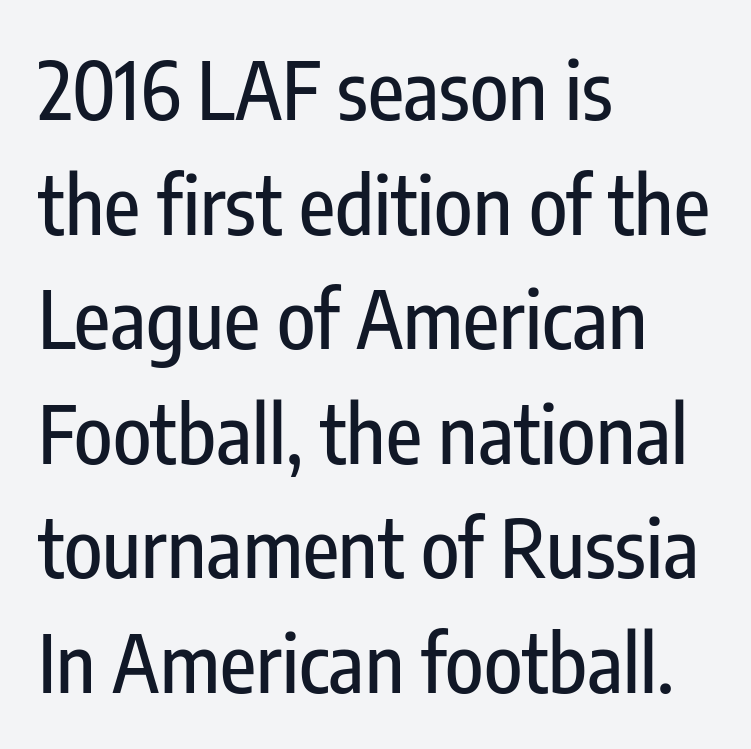
{"serif": "no", "italic": "no", "width": "condensed", "stroke_contrast": "low", "x_height": "medium", "monospaced": "no", "underline": "no", "align": "left", "line_spacing": "normal", "line_spacing_ratio": 1.45, "letter_spacing": "normal", "letter_spacing_em": 0.0, "glyph_px": 79}
